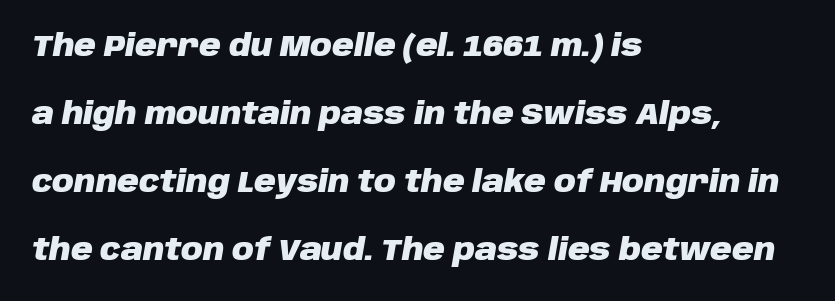
{"italic": "yes", "lean": "right", "slant_degrees": 10, "bold": "yes", "weight": "heavy", "width": "normal", "stroke_contrast": "low", "x_height": "large", "monospaced": "no", "underline": "no", "align": "left", "line_spacing": "loose", "line_spacing_ratio": 2.27, "letter_spacing": "normal", "letter_spacing_em": 0.0, "glyph_px": 30}
